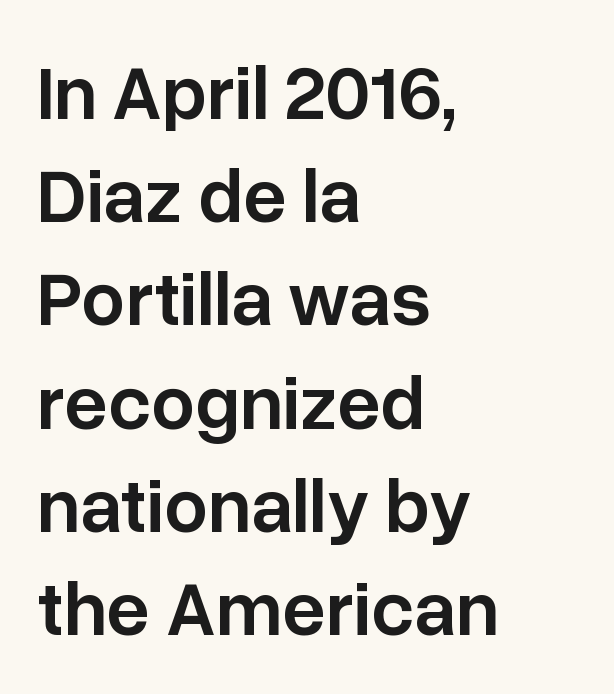
Q: Is the text bold? A: Semi-bold.
Q: Is the text italic (slanted)? A: No, it is upright.
Q: Is the typeface a serif or a sans-serif typeface? A: Sans-serif.
Q: Is the text underlined? A: No.
Q: How is the paragraph aligned? A: Left-aligned.
Q: Is the spacing between letters normal or unusually wide? A: Normal.
Q: Is the spacing between lines tight, normal or loose? A: Normal.
Q: Width (condensed, normal, or wide)? A: Normal.
Q: Stroke contrast? A: Low.
Q: x-height? A: Medium.
Q: Monospaced? A: No.
